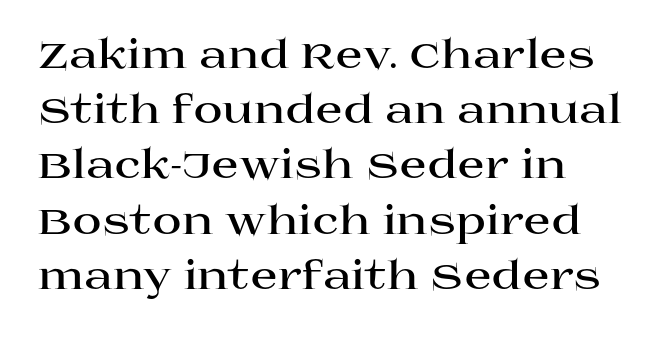
Q: Is the text bold? A: Yes.
Q: Is the text italic (slanted)? A: No, it is upright.
Q: Is the typeface a serif or a sans-serif typeface? A: Serif.
Q: Is the text underlined? A: No.
Q: How is the paragraph aligned? A: Left-aligned.
Q: Is the spacing between letters normal or unusually wide? A: Normal.
Q: Is the spacing between lines tight, normal or loose? A: Normal.
Q: Width (condensed, normal, or wide)? A: Wide.
Q: Stroke contrast? A: High.
Q: x-height? A: Large.
Q: Monospaced? A: No.
